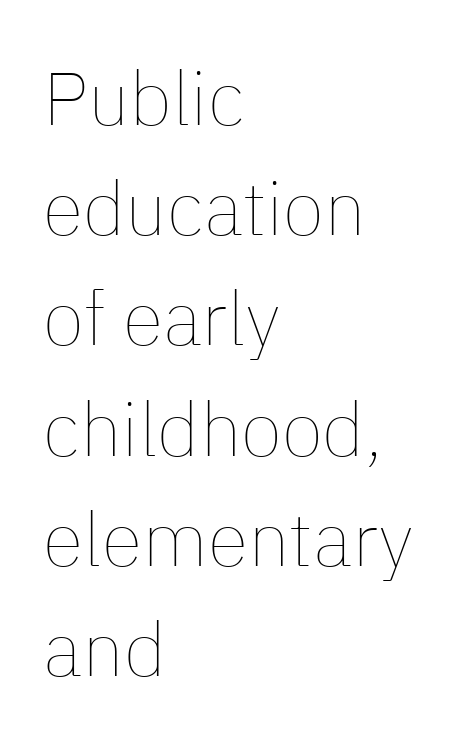
Q: Is the text bold? A: No.
Q: Is the text italic (slanted)? A: No, it is upright.
Q: Is the text underlined? A: No.
Q: How is the paragraph aligned? A: Left-aligned.
Q: Is the spacing between letters normal or unusually wide? A: Normal.
Q: Is the spacing between lines tight, normal or loose? A: Normal.
Q: Width (condensed, normal, or wide)? A: Normal.
Q: Stroke contrast? A: Low.
Q: x-height? A: Medium.
Q: Monospaced? A: No.
